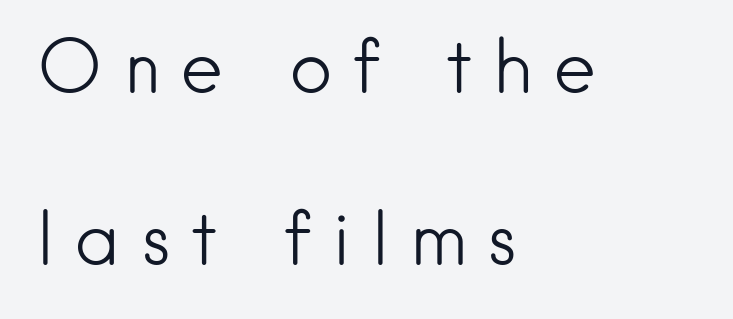
The image shows 74 px light sans-serif type, upright; set left-aligned, loose line spacing (2.33x), unusually wide letter spacing (+0.26 em), not underlined; low stroke contrast and a small x-height.
